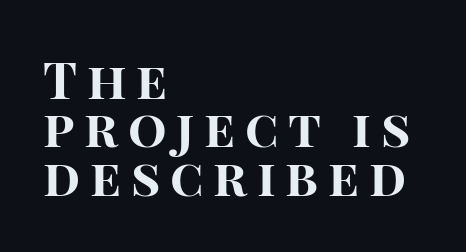
Weight check: bold — yes, fully. A typesetter would label this face a sans. Bare-footed words on every line. The passage shown is typed in a proportional face where columns would drift. This block would grow much taller if given ordinary leading; it's compressed now.
